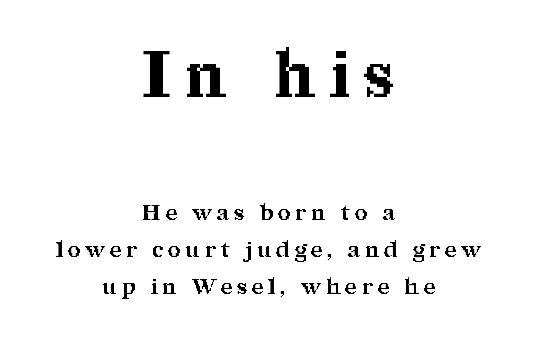
Q: Is the text bold? A: Yes.
Q: Is the text italic (slanted)? A: No, it is upright.
Q: Is the typeface a serif or a sans-serif typeface? A: Serif.
Q: Is the text underlined? A: No.
Q: How is the paragraph aligned? A: Centered.
Q: Is the spacing between letters normal or unusually wide? A: Unusually wide.
Q: Is the spacing between lines tight, normal or loose? A: Normal.
Q: Which block of text is set in a larger size, the first (top) or the second (bottom)? A: The first (top) one.
Q: Width (condensed, normal, or wide)? A: Normal.
Q: Stroke contrast? A: Medium.
Q: x-height? A: Medium.
Q: Monospaced? A: No.
